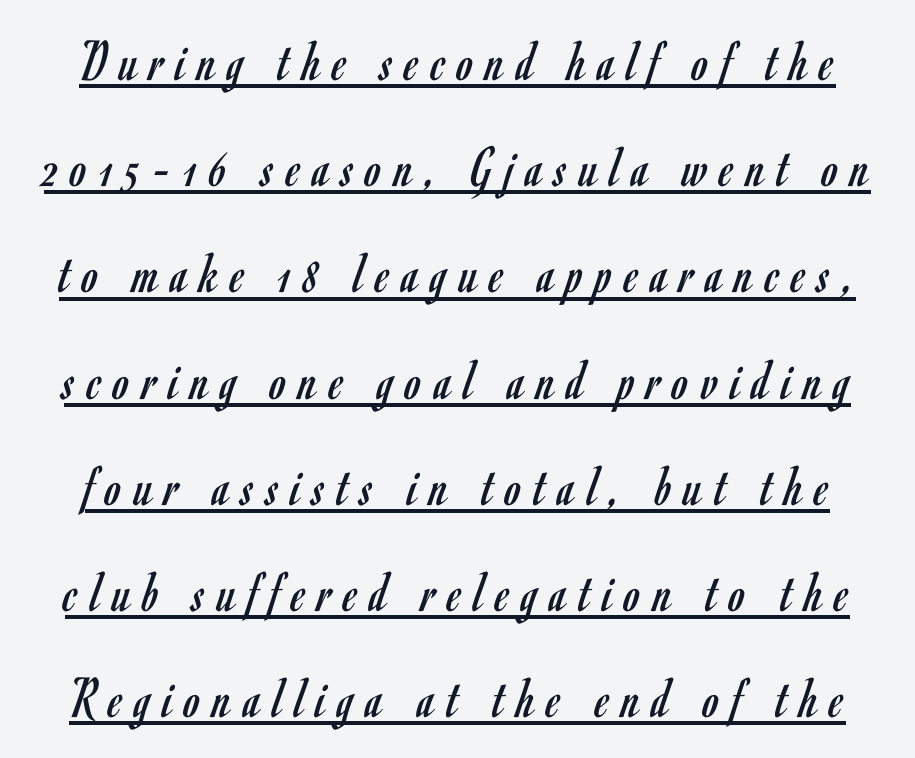
The image shows 59 px regular-weight, condensed sans-serif type; set line spacing 1.8x, unusually wide letter spacing (+0.21 em), underlined; low stroke contrast and a small x-height.
